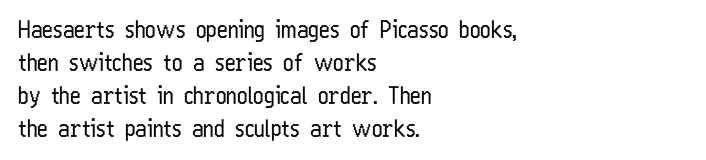
Does extra space separate the letters? No, they use regular spacing. The rendering anchors every line to the left-hand side. The axis of the letterforms is exactly vertical. These lines sit exactly where default settings would place them. Ink coverage per letter is moderate at most. Bare-footed words on every line.
